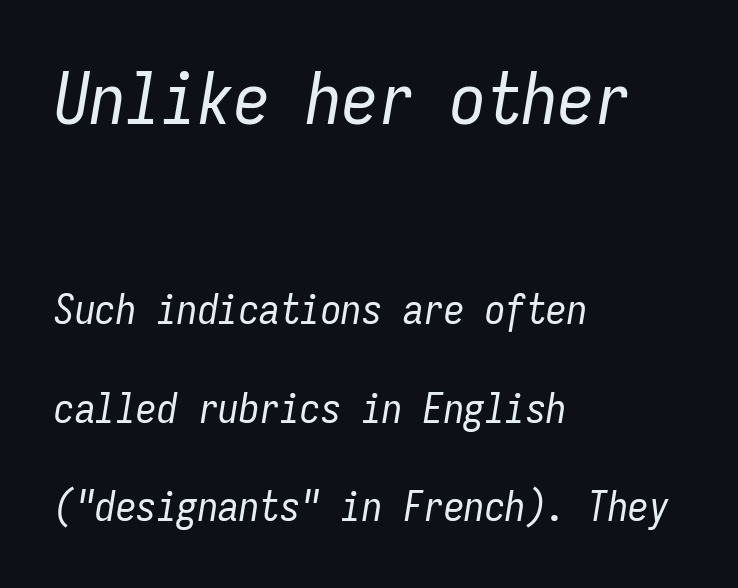
These two chunks differ in scale, with the top chunk taking the larger measure. Plain, unruled lines of type. A typesetter would call this monospace, since all characters share one set width. The font's italic variant was chosen for this text. The tracking reads as untouched default to a designer's eye. Unbolded letterforms with no extra heft.
